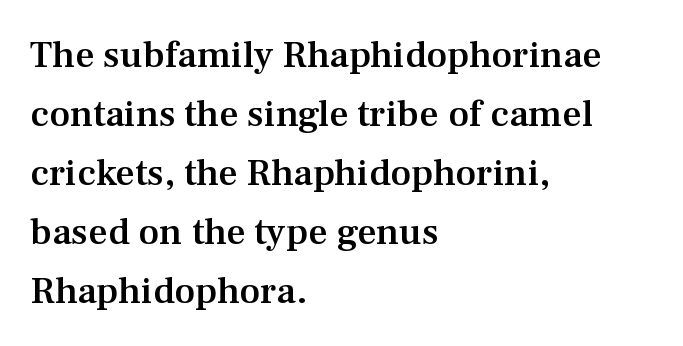
The image shows 38 px semibold serif type, upright; set left-aligned, normal line spacing (1.55x), normal letter spacing, not underlined; medium stroke contrast and a medium x-height.
